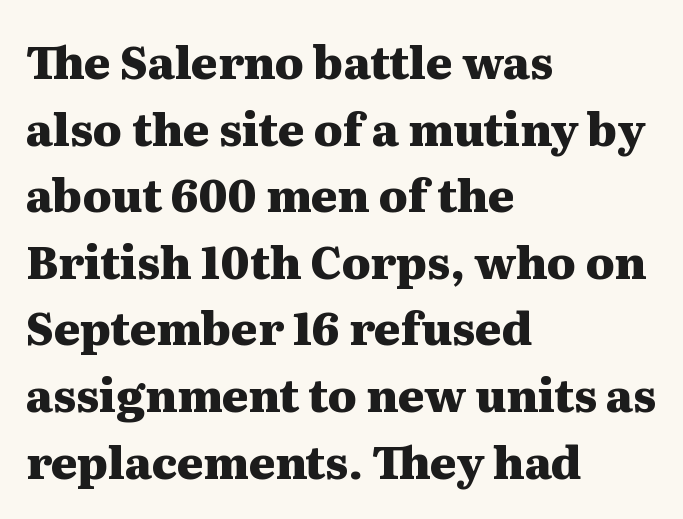
Q: Is the text bold? A: Yes.
Q: Is the text italic (slanted)? A: No, it is upright.
Q: Is the typeface a serif or a sans-serif typeface? A: Serif.
Q: Is the text underlined? A: No.
Q: How is the paragraph aligned? A: Left-aligned.
Q: Is the spacing between letters normal or unusually wide? A: Normal.
Q: Is the spacing between lines tight, normal or loose? A: Normal.
Q: Width (condensed, normal, or wide)? A: Wide.
Q: Stroke contrast? A: Medium.
Q: x-height? A: Medium.
Q: Monospaced? A: No.
